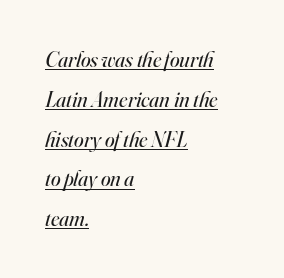
Slanted lettering throughout. Quick note: underline on. The cut favours lightness, reaching ordinary text weight at its darkest. Line starts are locked; line ends wander.
